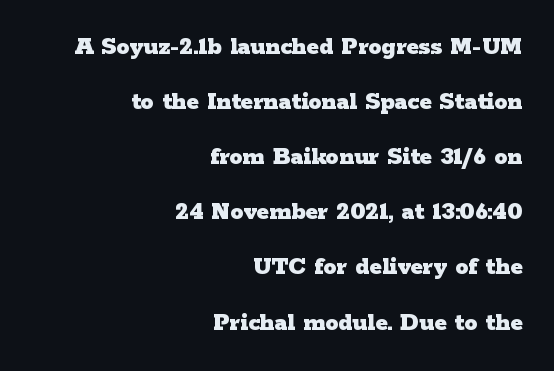
{"italic": "no", "bold": "yes", "underline": "no", "align": "right", "line_spacing": "loose", "line_spacing_ratio": 2.12, "letter_spacing": "normal", "letter_spacing_em": 0.0, "glyph_px": 26}
